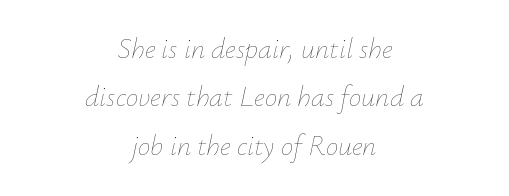
Slant detected: the letters are inclined. Every row of glyphs is offset so its center matches the block's center. These glyphs show unthickened strokes, regular width or finer. Looks like regular typesetting: each glyph gets only the width it needs.
